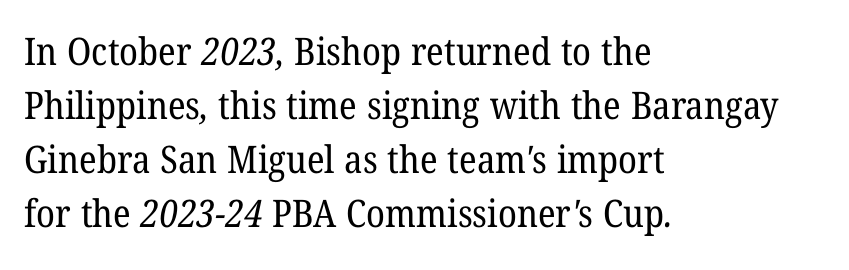
Horizontally, the lines are justified to the leading edge only. Unmarked baselines from the first word to the last. The typesetting does not lean heavy: it is not bold. The passage shown is typeset with a serif family. The leading is moderate, giving the passage an even texture. Here the glyphs are tracked normally, forming tight word shapes.
